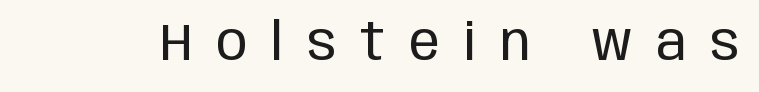
Is the letter spacing exaggerated? Yes — the characters are pushed far apart. Type style note: lacks serifs. The rendering uses natural spacing where letterforms have individual widths. The passage shown is not bold in any degree.
